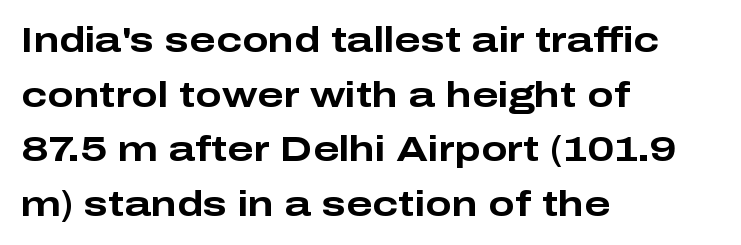
This sample uses an upright cut, with every glyph sitting square on the baseline. Nobody touched the tracking dial on this one. These lines are set flush left with a ragged right edge. Weight: bold.
